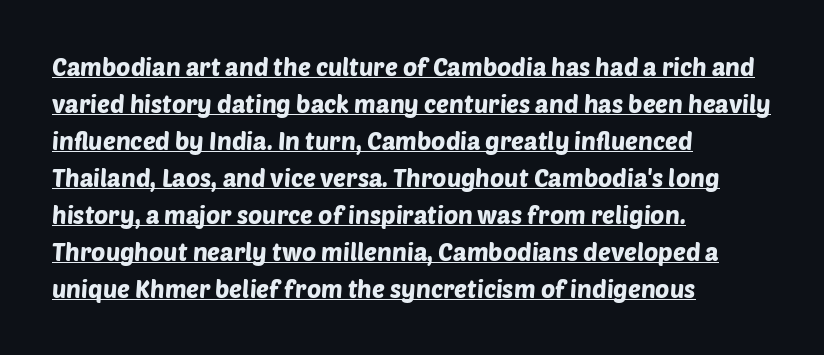
The image shows 24 px text type; set left-aligned, normal line spacing (1.54x), normal letter spacing, underlined.
